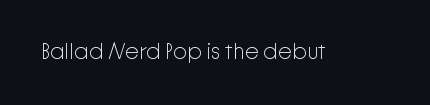
The image shows 22 px text type, upright; set normal letter spacing, not underlined.
